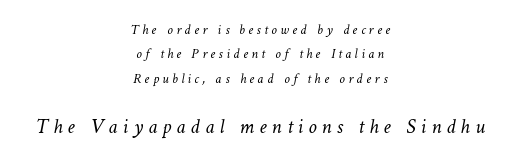
{"bold": "no", "underline": "no", "align": "center", "line_spacing_ratio": 1.74, "letter_spacing": "wide", "letter_spacing_em": 0.24, "larger_block": "second", "size_ratio": 1.5, "glyph_px": 21}
